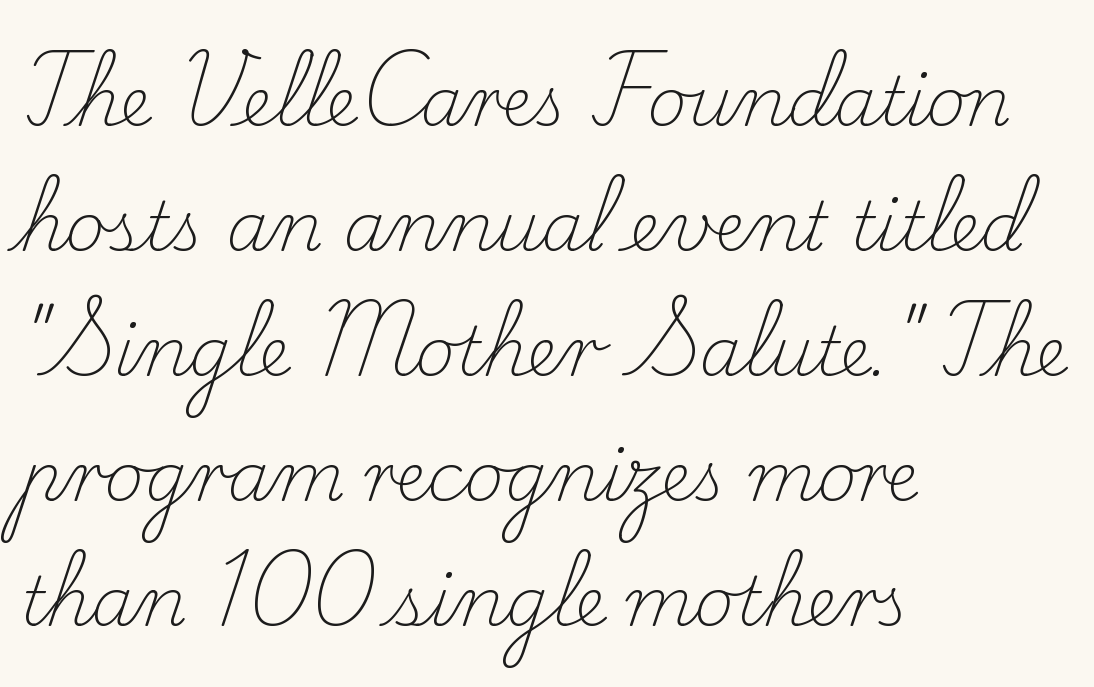
Vertical stems look standard width or narrower in stroke. The specimen omits any rule beneath the text block's lines. No extra tracking has been applied to these lines.
